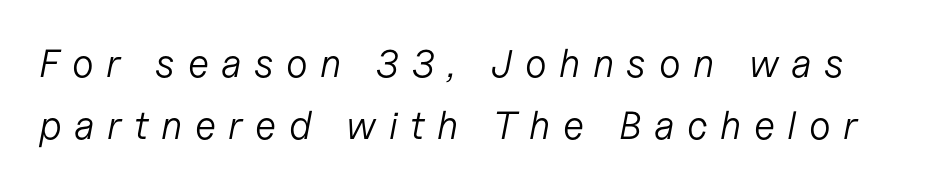
Q: Is the text bold? A: No.
Q: Is the text italic (slanted)? A: Yes, it leans right by about 11 degrees.
Q: Is the text underlined? A: No.
Q: Is the spacing between letters normal or unusually wide? A: Unusually wide.
Q: Is the spacing between lines tight, normal or loose? A: Normal.
Q: Width (condensed, normal, or wide)? A: Normal.
Q: Stroke contrast? A: Low.
Q: x-height? A: Medium.
Q: Monospaced? A: No.
